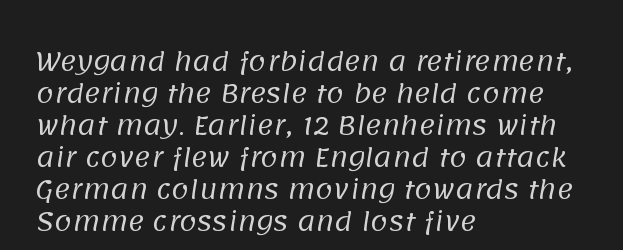
The image shows 25 px text type; set left-aligned, normal line spacing (1.28x), normal letter spacing, not underlined.
